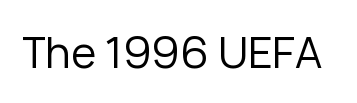
Q: Is the text bold? A: No.
Q: Is the text italic (slanted)? A: No, it is upright.
Q: Is the typeface a serif or a sans-serif typeface? A: Sans-serif.
Q: Is the text underlined? A: No.
Q: Is the spacing between letters normal or unusually wide? A: Normal.
Q: Width (condensed, normal, or wide)? A: Normal.
Q: Stroke contrast? A: Low.
Q: x-height? A: Medium.
Q: Monospaced? A: No.
